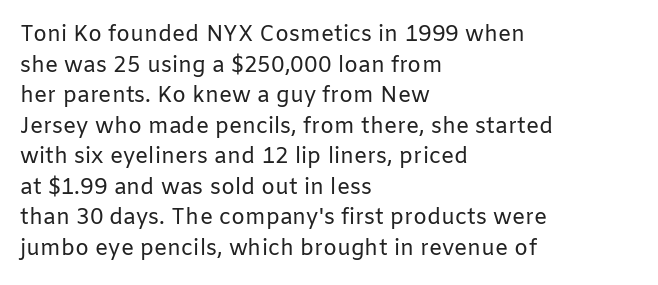
Q: Is the text bold? A: No.
Q: Is the text italic (slanted)? A: No, it is upright.
Q: Is the text underlined? A: No.
Q: How is the paragraph aligned? A: Left-aligned.
Q: Is the spacing between letters normal or unusually wide? A: Normal.
Q: Is the spacing between lines tight, normal or loose? A: Normal.
